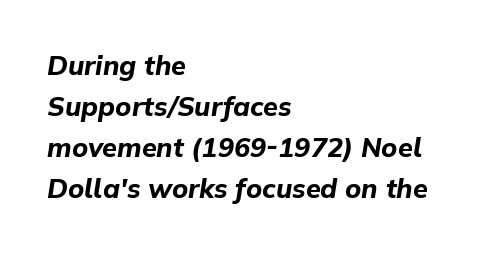
Q: Is the text bold? A: Yes.
Q: Is the text italic (slanted)? A: Yes, it leans right by about 9 degrees.
Q: Is the text underlined? A: No.
Q: How is the paragraph aligned? A: Left-aligned.
Q: Is the spacing between letters normal or unusually wide? A: Normal.
Q: Is the spacing between lines tight, normal or loose? A: Normal.
